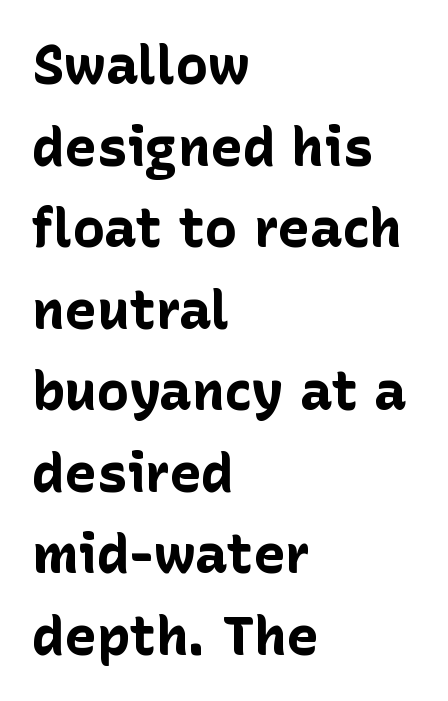
Q: Is the text bold? A: Yes.
Q: Is the text italic (slanted)? A: No, it is upright.
Q: Is the typeface a serif or a sans-serif typeface? A: Sans-serif.
Q: Is the text underlined? A: No.
Q: How is the paragraph aligned? A: Left-aligned.
Q: Is the spacing between letters normal or unusually wide? A: Normal.
Q: Is the spacing between lines tight, normal or loose? A: Normal.
Q: Width (condensed, normal, or wide)? A: Normal.
Q: Stroke contrast? A: Low.
Q: x-height? A: Medium.
Q: Monospaced? A: No.
